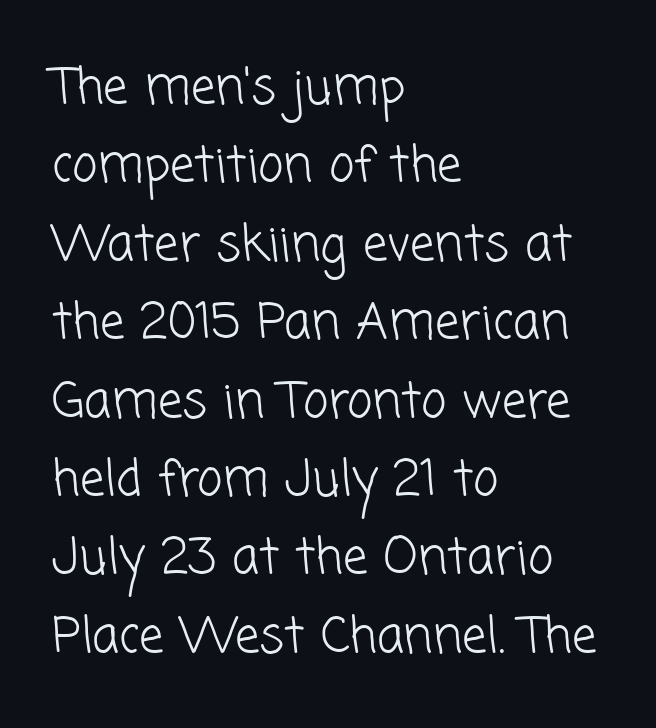
{"serif": "no", "bold": "no", "weight": "light", "width": "normal", "stroke_contrast": "low", "x_height": "medium", "monospaced": "no", "underline": "no", "align": "left", "line_spacing": "normal", "line_spacing_ratio": 1.6, "letter_spacing": "normal", "letter_spacing_em": 0.0, "glyph_px": 49}
